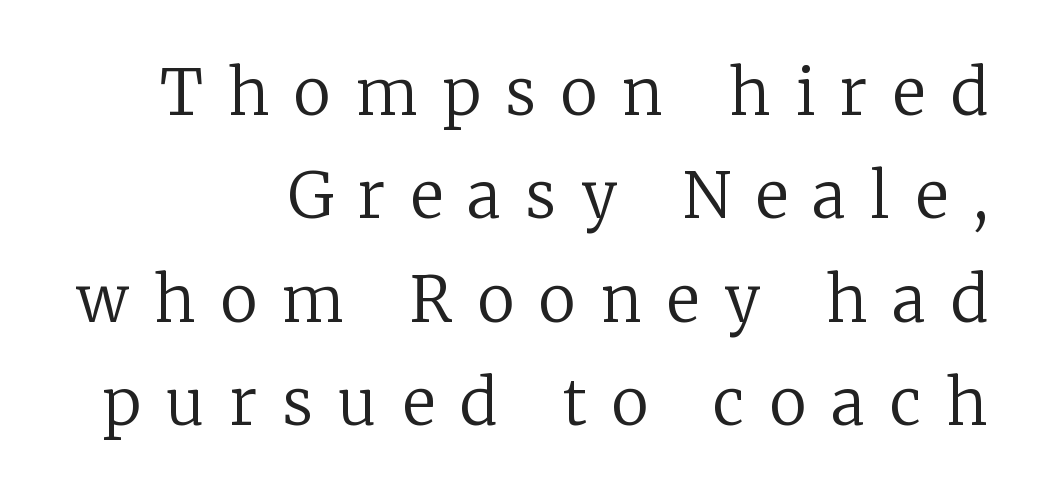
The image shows 63 px regular-weight serif type, upright; set right-aligned, normal line spacing (1.64x), unusually wide letter spacing (+0.4 em), not underlined; low stroke contrast and a medium x-height.
